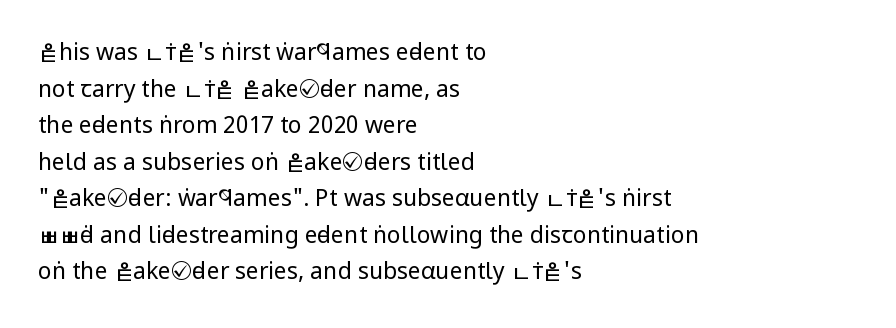
Q: Is the text bold? A: No.
Q: Is the text italic (slanted)? A: No, it is upright.
Q: Is the text underlined? A: No.
Q: How is the paragraph aligned? A: Left-aligned.
Q: Is the spacing between letters normal or unusually wide? A: Normal.
Q: Is the spacing between lines tight, normal or loose? A: Normal.
